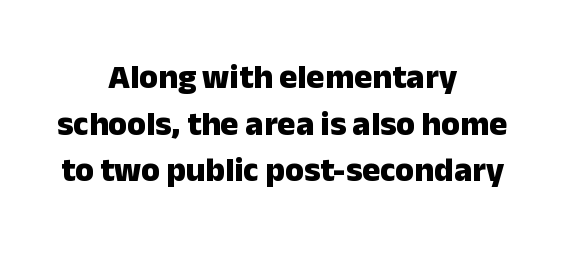
The space beneath each line is pristine and unruled. Letterform terminals end flat and unadorned throughout the passage. Notice how the passage keeps no hard edge, just a central spine. Horizontal bands of white between lines are of average thickness.
